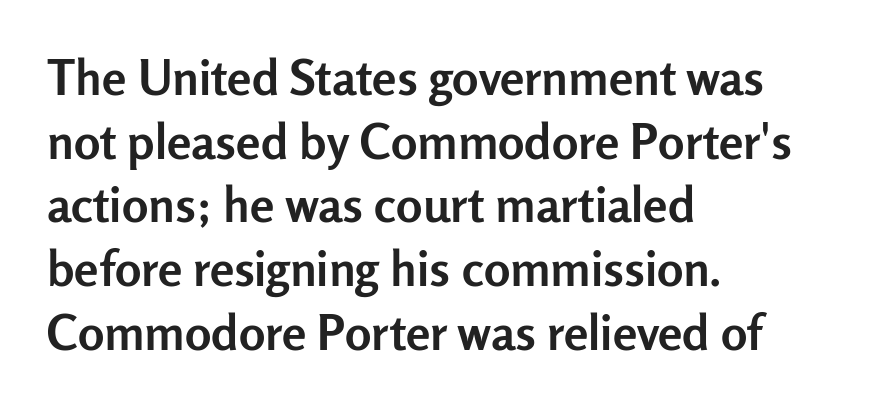
{"serif": "no", "italic": "no", "bold": "yes", "weight": "semibold", "width": "normal", "stroke_contrast": "low", "x_height": "medium", "monospaced": "no", "underline": "no", "align": "left", "line_spacing": "normal", "line_spacing_ratio": 1.3, "letter_spacing": "normal", "letter_spacing_em": 0.0, "glyph_px": 49}
